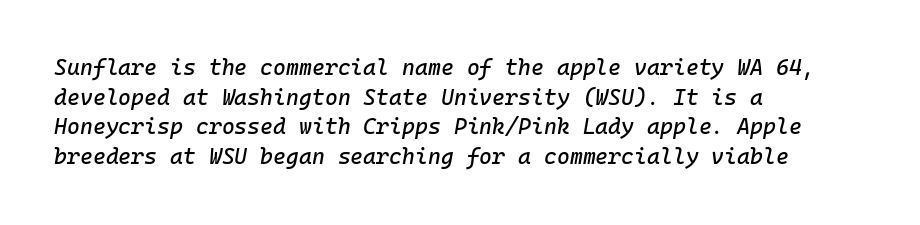
The image shows 22 px text type, italic (leaning right); set left-aligned, normal line spacing (1.35x), normal letter spacing, not underlined.
